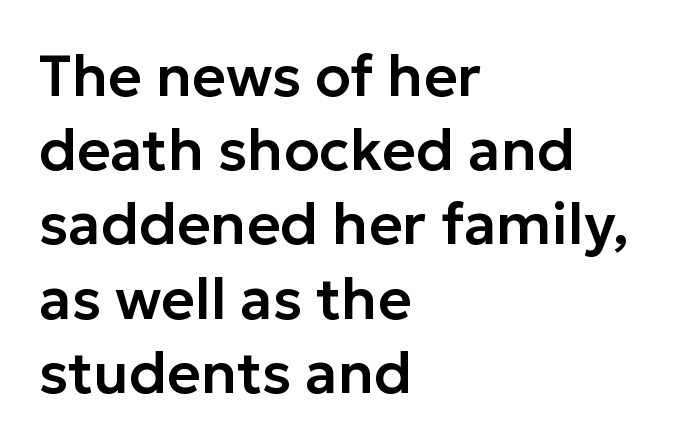
The image shows 58 px sans-serif type, upright; set left-aligned, normal line spacing (1.28x), normal letter spacing, not underlined; low stroke contrast and a medium x-height.
